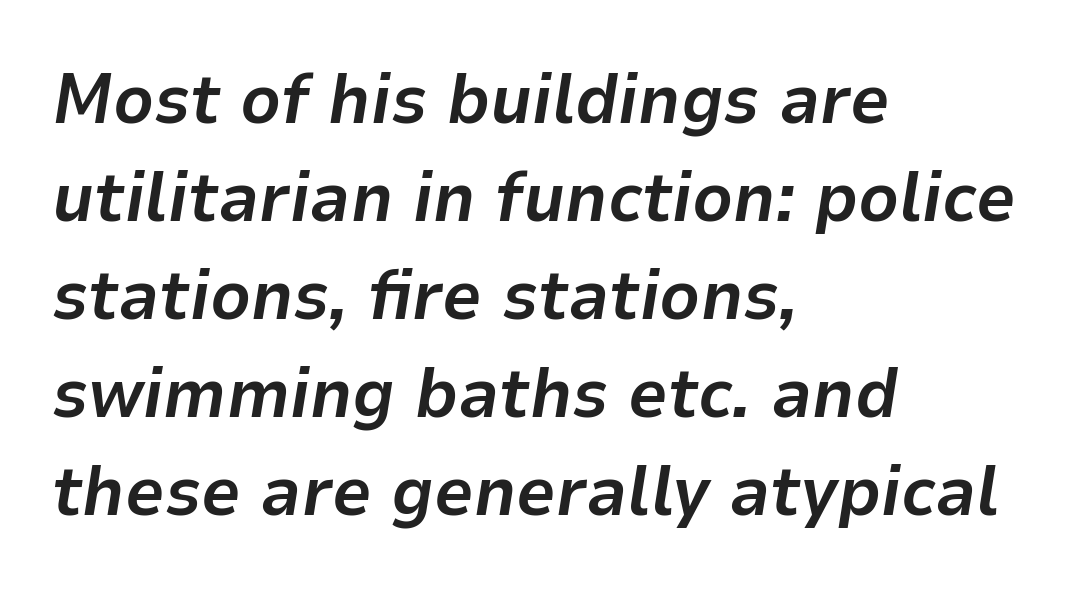
{"italic": "yes", "lean": "right", "slant_degrees": 9, "bold": "yes", "weight": "bold", "width": "normal", "stroke_contrast": "low", "x_height": "medium", "monospaced": "no", "underline": "no", "align": "left", "line_spacing": "normal", "line_spacing_ratio": 1.4, "letter_spacing": "normal", "letter_spacing_em": 0.0, "glyph_px": 70}
